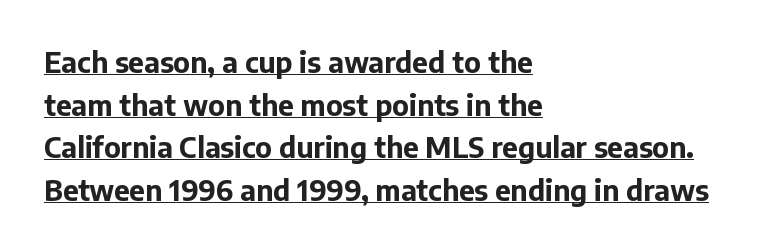
The image shows 28 px bold sans-serif type, upright; set left-aligned, normal line spacing (1.52x), normal letter spacing, underlined; low stroke contrast and a medium x-height.
